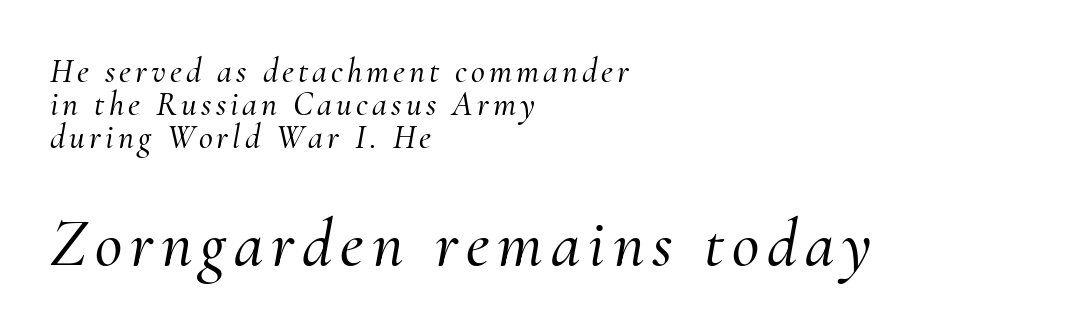
The image shows 67 px serif type, italic (leaning right); set left-aligned, tight line spacing (0.97x), not underlined; the second (bottom) block is 1.97x larger; medium stroke contrast and a small x-height.
